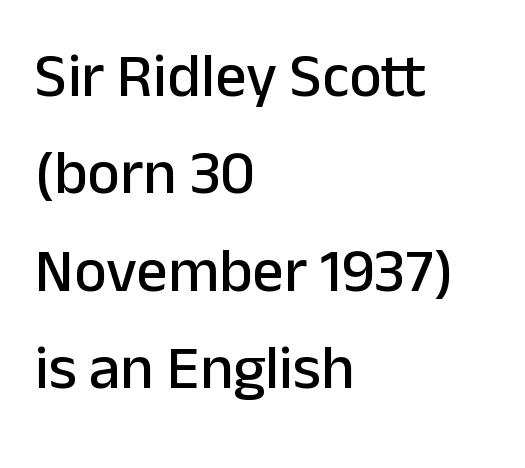
The string is rendered with underlining switched off. The rag falls on the right side of this text block. Posture: upright roman. A typesetter would label this face a sans. The designer left line spacing at the default. Spacing verdict: proportional, widths tailored to each character.
